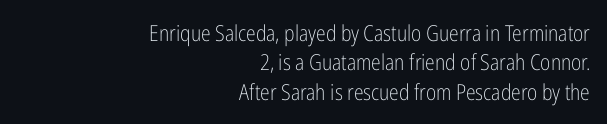
The cut favours lightness, reaching ordinary text weight at its darkest. The rows are spaced the way most documents space them. Lines of text with bare space underneath. This rendering leaves character spacing at its baseline value. One-word summary of the alignment: right. This is roman type, the default non-slanted kind.
